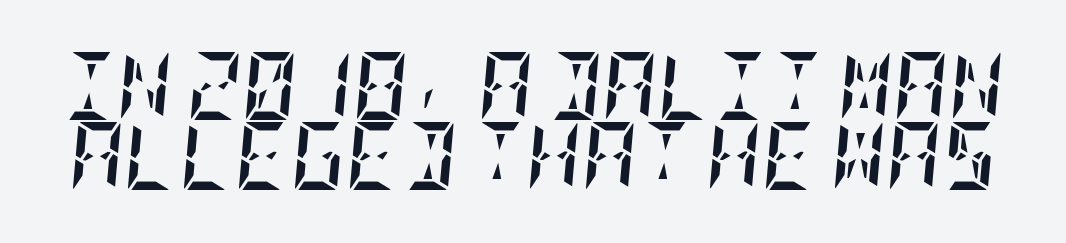
Q: Is the text bold? A: Yes.
Q: Is the text italic (slanted)? A: Yes, it leans right by about 5 degrees.
Q: Is the text underlined? A: No.
Q: Is the spacing between letters normal or unusually wide? A: Normal.
Q: Is the spacing between lines tight, normal or loose? A: Tight.
Q: Width (condensed, normal, or wide)? A: Condensed.
Q: Stroke contrast? A: Low.
Q: x-height? A: Large.
